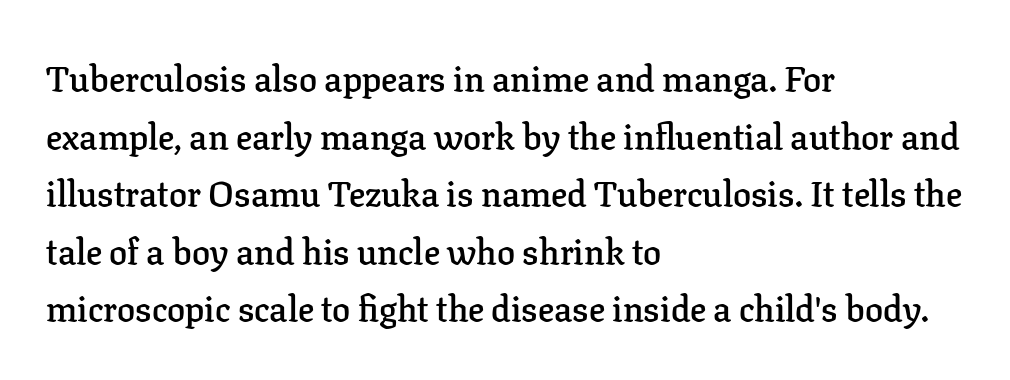
The image shows 36 px semibold serif type, upright; set left-aligned, normal line spacing (1.6x), normal letter spacing, not underlined; low stroke contrast and a medium x-height.
